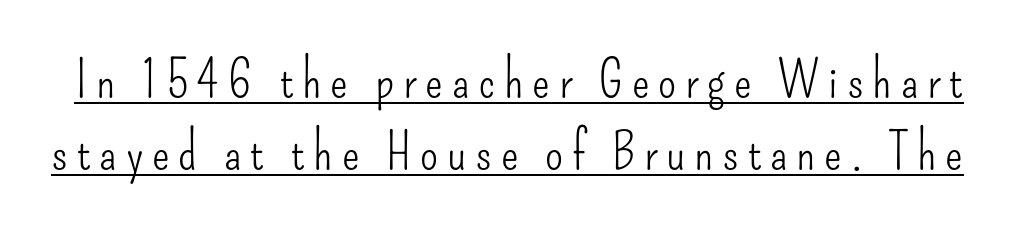
Q: Is the text bold? A: No.
Q: Is the text italic (slanted)? A: No, it is upright.
Q: Is the typeface a serif or a sans-serif typeface? A: Sans-serif.
Q: Is the text underlined? A: Yes.
Q: Is the spacing between lines tight, normal or loose? A: Normal.
Q: Width (condensed, normal, or wide)? A: Condensed.
Q: Stroke contrast? A: Low.
Q: x-height? A: Small.
Q: Monospaced? A: No.
